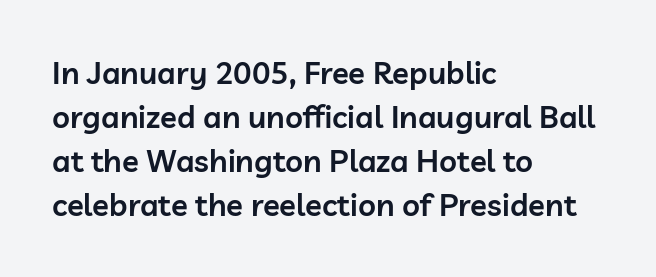
Q: Is the text bold? A: Semi-bold.
Q: Is the text italic (slanted)? A: No, it is upright.
Q: Is the typeface a serif or a sans-serif typeface? A: Sans-serif.
Q: Is the text underlined? A: No.
Q: How is the paragraph aligned? A: Left-aligned.
Q: Is the spacing between letters normal or unusually wide? A: Normal.
Q: Is the spacing between lines tight, normal or loose? A: Normal.
Q: Width (condensed, normal, or wide)? A: Normal.
Q: Stroke contrast? A: Low.
Q: x-height? A: Medium.
Q: Monospaced? A: No.
